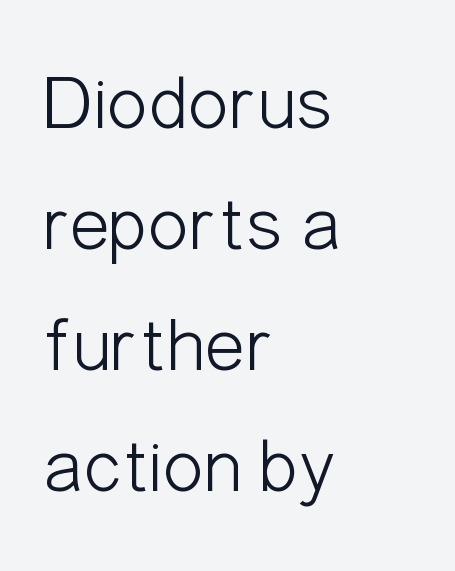
The image shows 77 px light, condensed sans-serif type, upright; set left-aligned, normal line spacing (1.57x), normal letter spacing, not underlined; low stroke contrast and a medium x-height.
